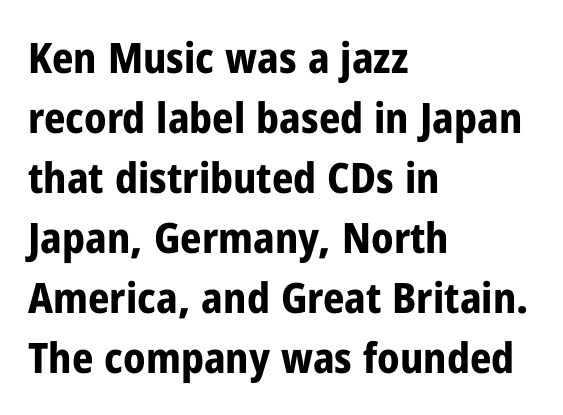
The image shows 42 px bold, condensed sans-serif type, upright; set left-aligned, normal line spacing (1.43x), normal letter spacing, not underlined; low stroke contrast and a medium x-height.
